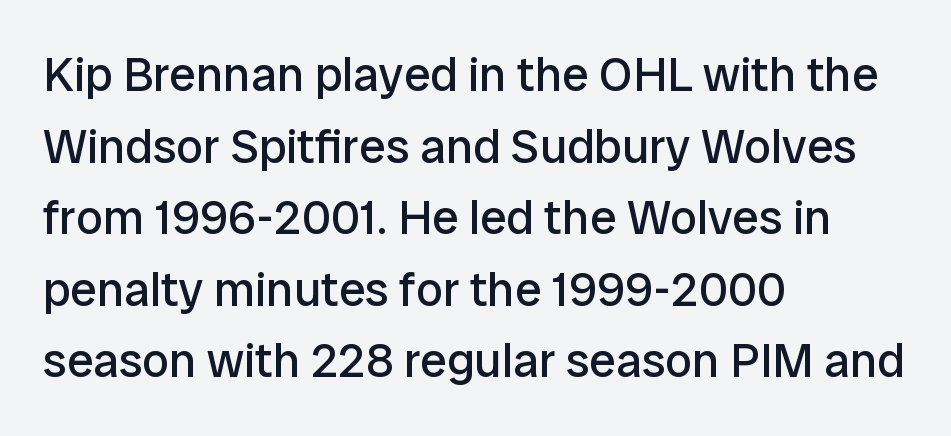
The image shows 48 px regular-weight sans-serif type, upright; set left-aligned, normal line spacing (1.49x), normal letter spacing, not underlined; low stroke contrast and a medium x-height.
